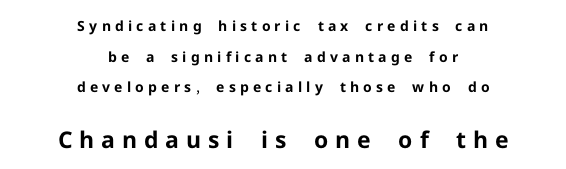
{"italic": "no", "bold": "yes", "underline": "no", "align": "center", "line_spacing": "loose", "line_spacing_ratio": 2.18, "letter_spacing": "wide", "letter_spacing_em": 0.3, "larger_block": "second", "size_ratio": 1.64, "glyph_px": 23}
